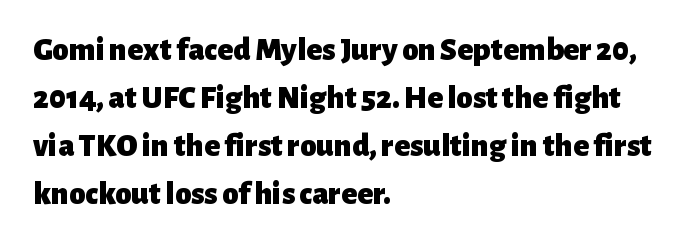
The sample has been set heavy, in full bold. The passage shown has conventional tracking throughout. Here the designer chose a conventional face with non-uniform glyph widths. Reading down the column, the eye jumps a familiar distance to each next line. Quick note: underline off.
